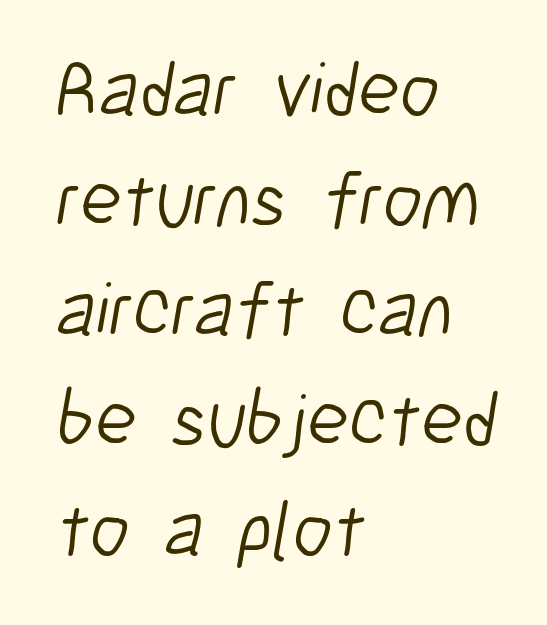
{"serif": "no", "bold": "no", "weight": "light", "width": "condensed", "stroke_contrast": "low", "x_height": "medium", "monospaced": "no", "underline": "no", "align": "left", "line_spacing": "normal", "line_spacing_ratio": 1.43, "letter_spacing": "normal", "letter_spacing_em": 0.0, "glyph_px": 77}
